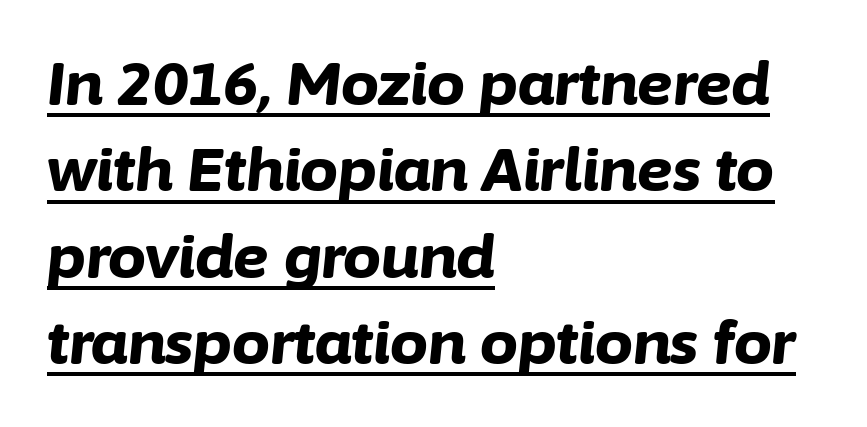
Q: Is the text bold? A: Yes.
Q: Is the text italic (slanted)? A: Yes, it leans right by about 6 degrees.
Q: Is the text underlined? A: Yes.
Q: How is the paragraph aligned? A: Left-aligned.
Q: Is the spacing between letters normal or unusually wide? A: Normal.
Q: Is the spacing between lines tight, normal or loose? A: Normal.
Q: Width (condensed, normal, or wide)? A: Normal.
Q: Stroke contrast? A: Low.
Q: x-height? A: Medium.
Q: Monospaced? A: No.
